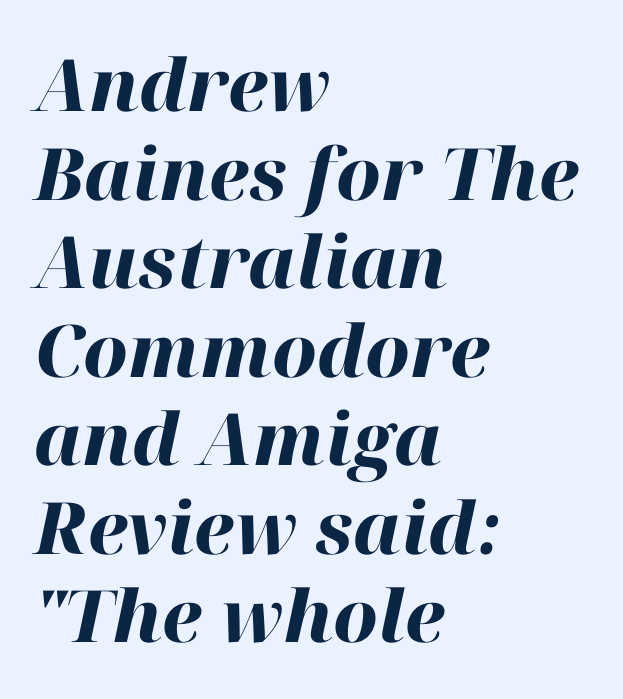
{"italic": "yes", "lean": "right", "slant_degrees": 12, "bold": "yes", "weight": "heavy", "width": "normal", "stroke_contrast": "high", "x_height": "medium", "monospaced": "no", "underline": "no", "align": "left", "line_spacing_ratio": 1.23, "letter_spacing": "normal", "letter_spacing_em": 0.0, "glyph_px": 72}
